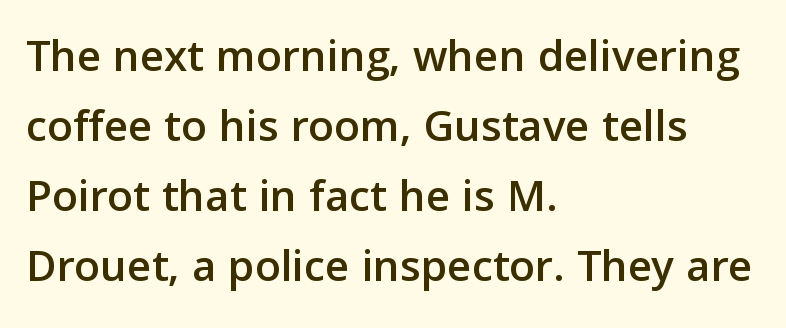
The image shows 47 px sans-serif type, upright; set left-aligned, normal line spacing (1.49x), normal letter spacing, not underlined; low stroke contrast and a medium x-height.
